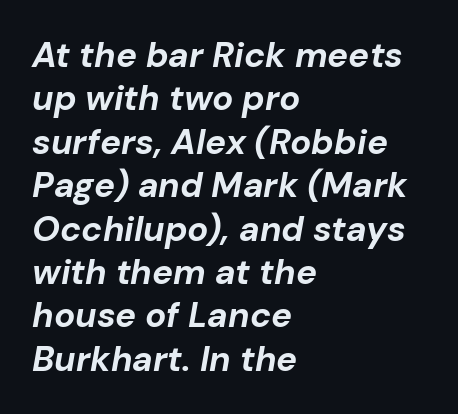
Q: Is the text bold? A: Yes.
Q: Is the text italic (slanted)? A: Yes, it leans right by about 10 degrees.
Q: Is the text underlined? A: No.
Q: How is the paragraph aligned? A: Left-aligned.
Q: Is the spacing between letters normal or unusually wide? A: Normal.
Q: Width (condensed, normal, or wide)? A: Normal.
Q: Stroke contrast? A: Low.
Q: x-height? A: Medium.
Q: Monospaced? A: No.
